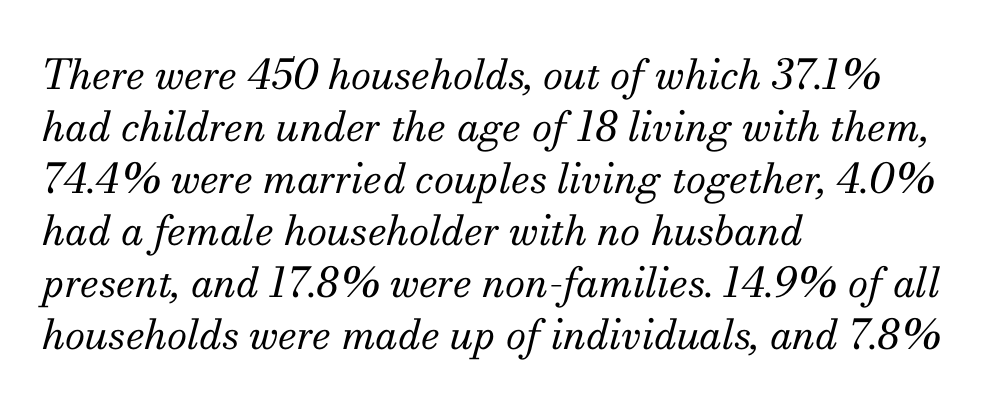
{"serif": "yes", "italic": "yes", "lean": "right", "slant_degrees": 13, "bold": "no", "weight": "regular", "width": "normal", "stroke_contrast": "medium", "x_height": "small", "monospaced": "no", "underline": "no", "align": "left", "line_spacing": "normal", "line_spacing_ratio": 1.27, "letter_spacing": "normal", "letter_spacing_em": 0.0, "glyph_px": 41}
